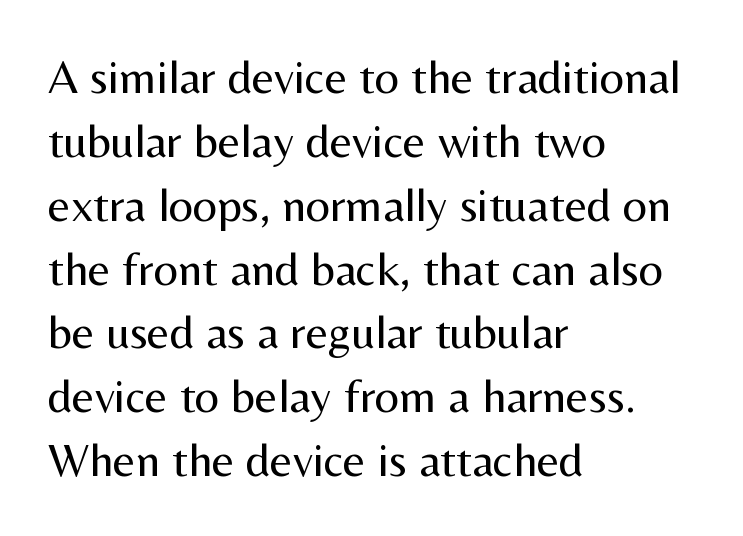
{"serif": "no", "italic": "no", "bold": "no", "weight": "regular", "width": "normal", "stroke_contrast": "medium", "x_height": "medium", "monospaced": "no", "underline": "no", "align": "left", "line_spacing": "normal", "line_spacing_ratio": 1.33, "letter_spacing": "normal", "letter_spacing_em": 0.0, "glyph_px": 48}
